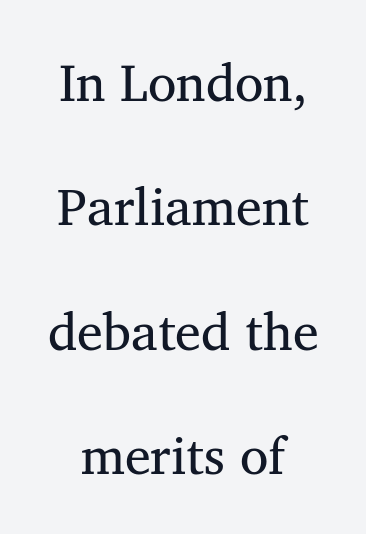
Q: Is the text bold? A: No.
Q: Is the typeface a serif or a sans-serif typeface? A: Serif.
Q: Is the text underlined? A: No.
Q: How is the paragraph aligned? A: Centered.
Q: Is the spacing between letters normal or unusually wide? A: Normal.
Q: Is the spacing between lines tight, normal or loose? A: Loose.
Q: Width (condensed, normal, or wide)? A: Normal.
Q: Stroke contrast? A: Medium.
Q: x-height? A: Medium.
Q: Monospaced? A: No.
